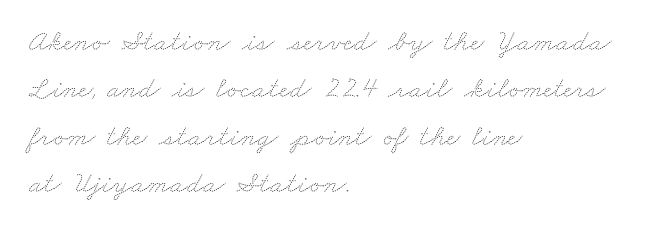
{"bold": "no", "weight": "thin", "width": "wide", "stroke_contrast": "medium", "x_height": "small", "monospaced": "no", "underline": "no", "align": "left", "line_spacing": "normal", "line_spacing_ratio": 1.58, "letter_spacing": "normal", "letter_spacing_em": 0.0, "glyph_px": 30}
